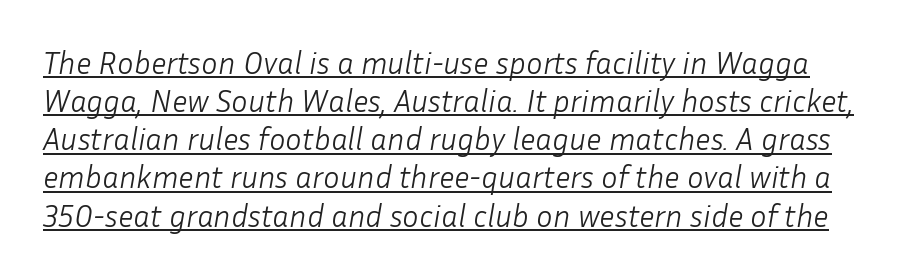
{"italic": "yes", "lean": "right", "slant_degrees": 10, "bold": "no", "weight": "light", "width": "normal", "stroke_contrast": "low", "x_height": "medium", "monospaced": "no", "underline": "yes", "line_spacing_ratio": 1.23, "letter_spacing": "normal", "letter_spacing_em": 0.0, "glyph_px": 31}
